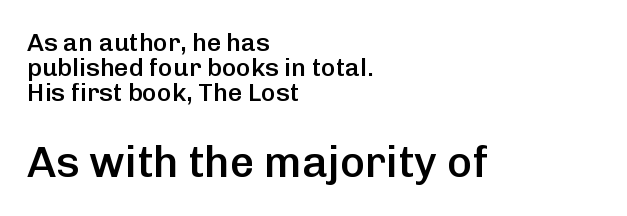
{"serif": "no", "italic": "no", "bold": "semi", "weight": "semibold", "width": "normal", "stroke_contrast": "low", "x_height": "medium", "monospaced": "no", "underline": "no", "align": "left", "line_spacing": "tight", "line_spacing_ratio": 1.0, "letter_spacing": "normal", "letter_spacing_em": 0.0, "larger_block": "second", "size_ratio": 1.72, "glyph_px": 43}
